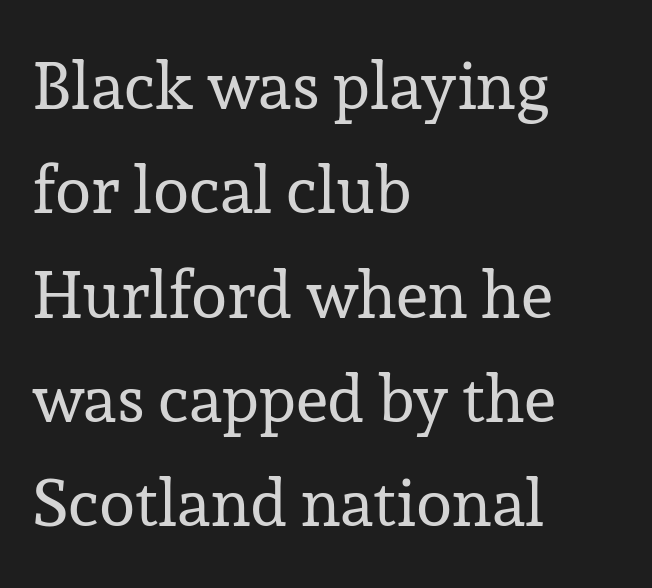
The image shows 66 px regular-weight serif type, upright; set left-aligned, normal line spacing (1.58x), normal letter spacing, not underlined; low stroke contrast and a medium x-height.
